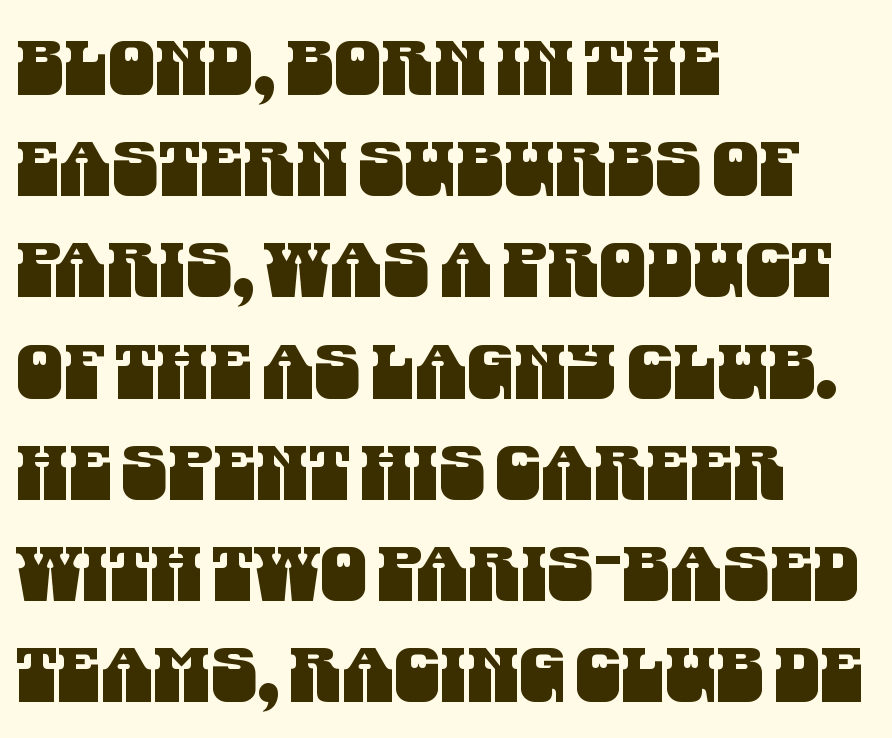
{"serif": "no", "width": "condensed", "stroke_contrast": "medium", "x_height": "large", "monospaced": "no", "underline": "no", "align": "left", "line_spacing": "normal", "line_spacing_ratio": 1.35, "letter_spacing": "normal", "letter_spacing_em": 0.0, "glyph_px": 75}
